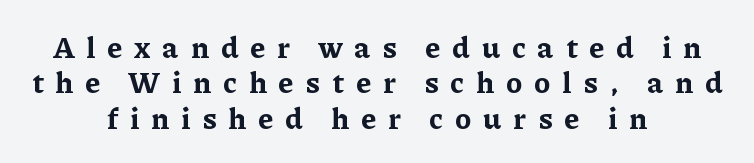
The image shows 30 px bold serif type, upright; set centered, line spacing 1.18x, unusually wide letter spacing (+0.39 em), not underlined; low stroke contrast and a medium x-height.
